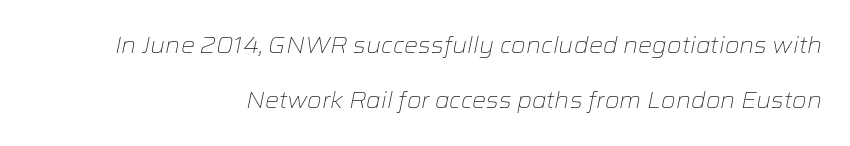
Q: Is the text bold? A: No.
Q: Is the text italic (slanted)? A: Yes, it leans right by about 12 degrees.
Q: Is the text underlined? A: No.
Q: How is the paragraph aligned? A: Right-aligned.
Q: Is the spacing between letters normal or unusually wide? A: Normal.
Q: Is the spacing between lines tight, normal or loose? A: Loose.
